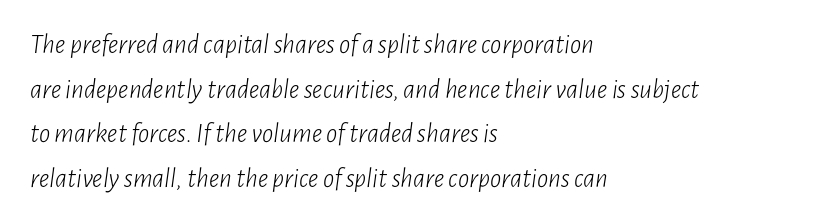
The image shows 28 px light, condensed type, italic (leaning right); set left-aligned, normal line spacing (1.59x), normal letter spacing, not underlined; low stroke contrast and a medium x-height.
